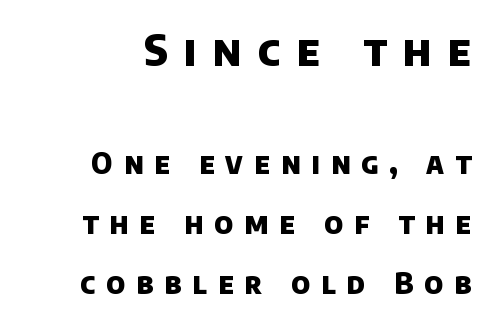
Q: Is the text bold? A: Yes.
Q: Is the typeface a serif or a sans-serif typeface? A: Sans-serif.
Q: Is the text underlined? A: No.
Q: How is the paragraph aligned? A: Right-aligned.
Q: Is the spacing between letters normal or unusually wide? A: Unusually wide.
Q: Is the spacing between lines tight, normal or loose? A: Loose.
Q: Which block of text is set in a larger size, the first (top) or the second (bottom)? A: The first (top) one.
Q: Width (condensed, normal, or wide)? A: Normal.
Q: Stroke contrast? A: Low.
Q: x-height? A: Large.
Q: Monospaced? A: No.
